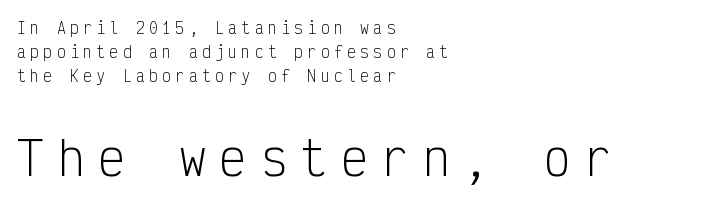
A typesetter would call this monospace, since all characters share one set width. Note: no serifs on the glyphs. This sample keeps an unexceptional amount of space between lines. Someone cranked the tracking dial way up on this one. Every character sits straight up, as roman type does.
